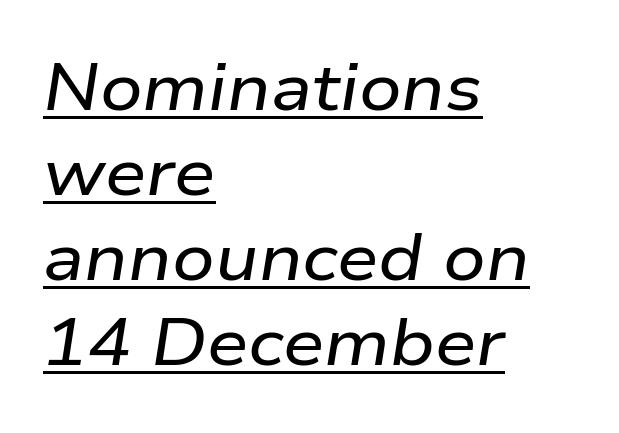
Q: Is the text italic (slanted)? A: Yes, it leans right by about 9 degrees.
Q: Is the text underlined? A: Yes.
Q: How is the paragraph aligned? A: Left-aligned.
Q: Is the spacing between letters normal or unusually wide? A: Normal.
Q: Is the spacing between lines tight, normal or loose? A: Normal.
Q: Width (condensed, normal, or wide)? A: Wide.
Q: Stroke contrast? A: Low.
Q: x-height? A: Medium.
Q: Monospaced? A: No.
